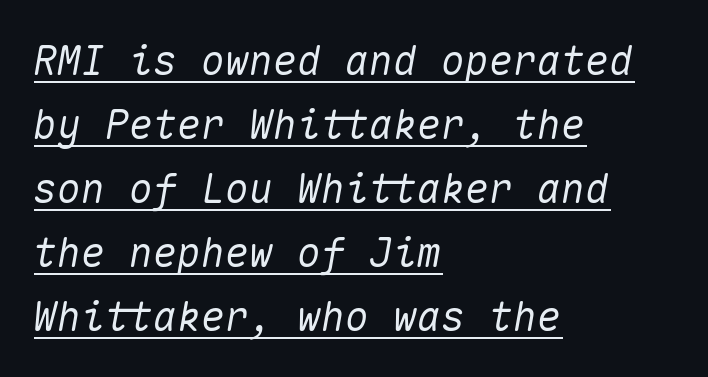
{"italic": "yes", "lean": "right", "slant_degrees": 10, "width": "normal", "stroke_contrast": "medium", "x_height": "medium", "monospaced": "yes", "underline": "yes", "align": "left", "line_spacing": "normal", "line_spacing_ratio": 1.6, "letter_spacing": "normal", "letter_spacing_em": 0.0, "glyph_px": 40}
